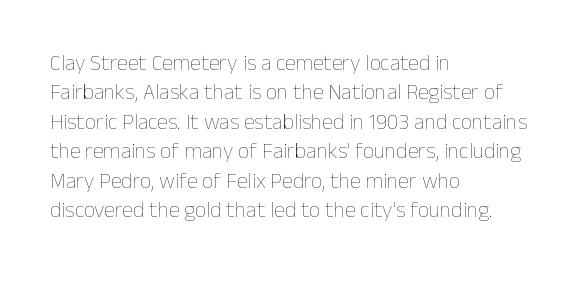
The image shows 22 px text type, upright; set left-aligned, normal line spacing (1.34x), normal letter spacing, not underlined.
